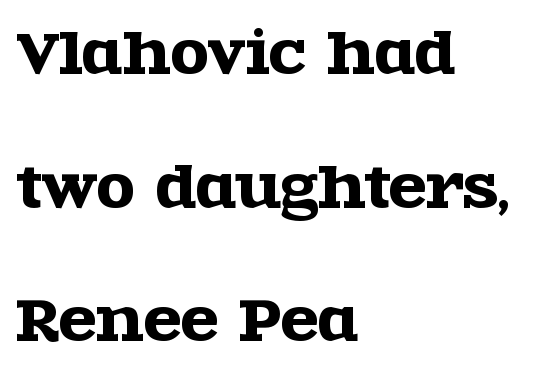
Tracking value appears to be zero — textbook default spacing. The letters advance in unequal steps, a hallmark of proportional type. The rendering anchors every line to the left-hand side. The block of text is sparse from top to bottom, with ample space between rows. In terms of posture, this sample is upright. Check the space under the baseline: it is left empty.
